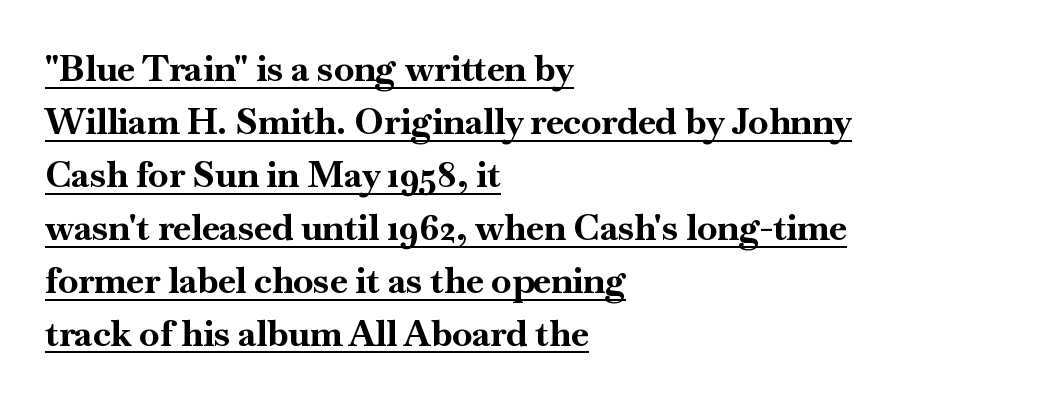
Beneath each row of characters lies a ruled line. The paragraph has a hard left edge and a soft right edge. Default kerning and tracking; the words read as compact shapes. Posture: vertical.
